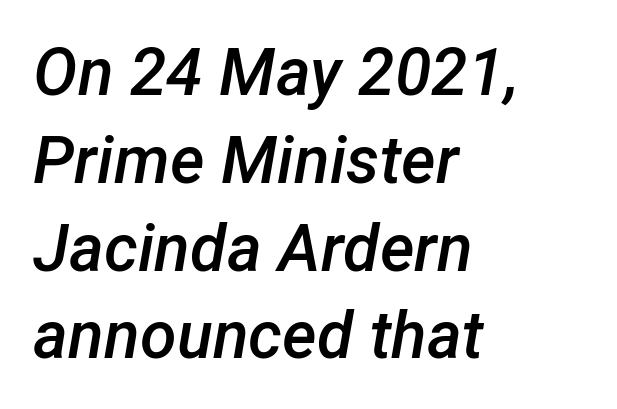
{"italic": "yes", "lean": "right", "slant_degrees": 12, "bold": "semi", "weight": "semibold", "width": "normal", "stroke_contrast": "low", "x_height": "medium", "monospaced": "no", "underline": "no", "align": "left", "line_spacing": "normal", "line_spacing_ratio": 1.33, "letter_spacing": "normal", "letter_spacing_em": 0.0, "glyph_px": 66}
